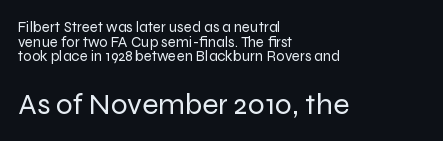
{"serif": "no", "italic": "no", "bold": "no", "weight": "regular", "width": "normal", "stroke_contrast": "low", "x_height": "medium", "monospaced": "no", "underline": "no", "align": "left", "line_spacing": "tight", "line_spacing_ratio": 0.97, "letter_spacing": "normal", "letter_spacing_em": 0.0, "larger_block": "second", "size_ratio": 2.0, "glyph_px": 30}
